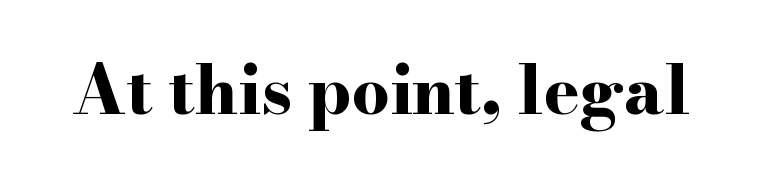
Serifs: yes, visible at the terminals of the letterforms. Rule under the text: the space is simply empty. Typesetter's note: full bold, strokes at maximum text heaviness. Do the characters align in a grid? No, the font is proportional. Characters follow at the spacing the type designer built in.
